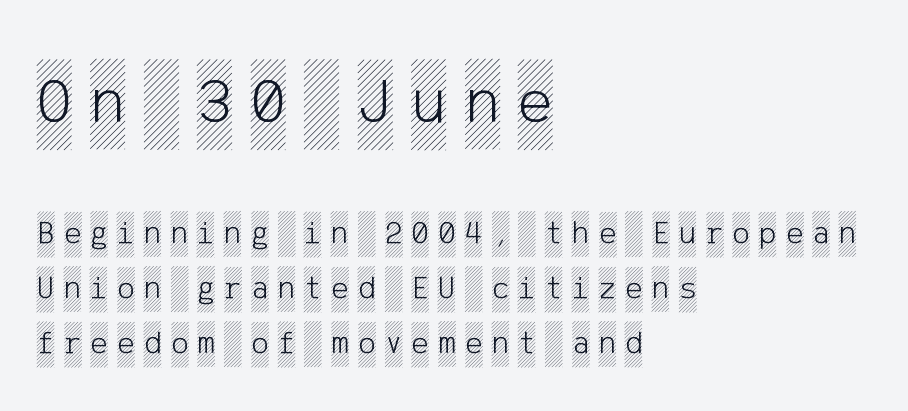
The image shows 66 px condensed type, upright; set left-aligned, normal line spacing (1.67x), unusually wide letter spacing (+0.28 em), not underlined; the first (top) block is 2.0x larger; a large x-height.
